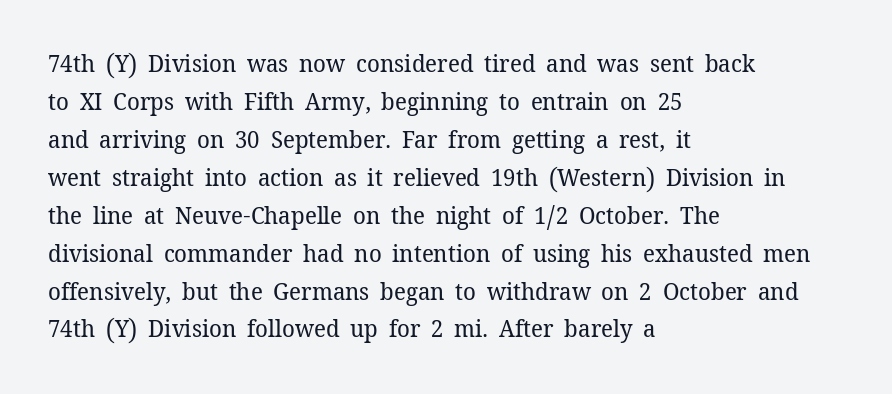
Caption: standard tracking, unaltered. How would I describe the line gaps? Plain and ordinary. Notice how the stems are strictly vertical — no italics here. The typeface has the unassuming heft of standard copy or less. The lines are quadded left.
